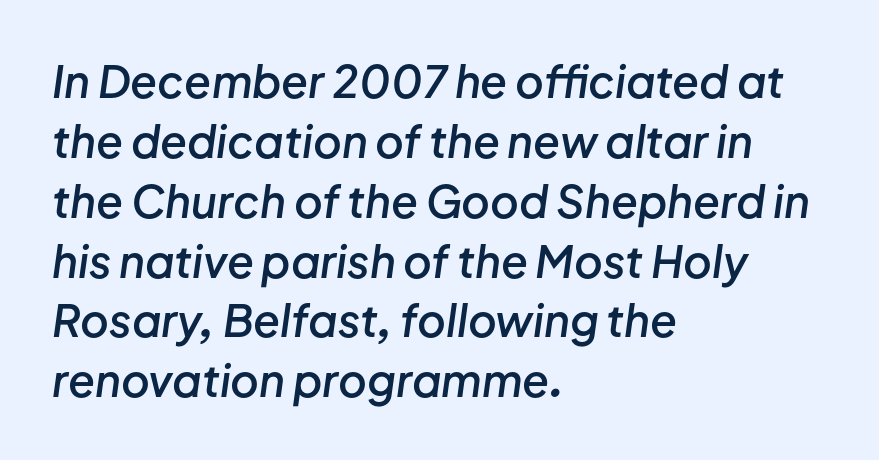
The line-height multiplier appears to be the usual default. These words are printed semibold, heavier than regular yet not bold. Words appear dense and cohesive because spacing is normal. Visually the block forms a straight wall on the left and a jagged coastline on the right.
